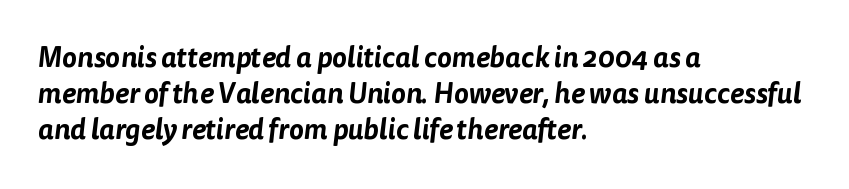
The image shows 28 px sans-serif type; set left-aligned, normal line spacing (1.29x), normal letter spacing, not underlined; low stroke contrast and a medium x-height.
